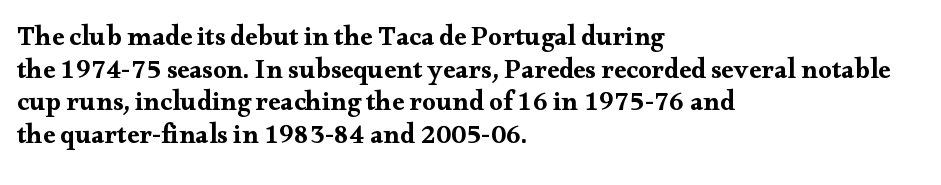
{"italic": "no", "underline": "no", "align": "left", "line_spacing_ratio": 1.21, "letter_spacing": "normal", "letter_spacing_em": 0.0, "glyph_px": 27}
